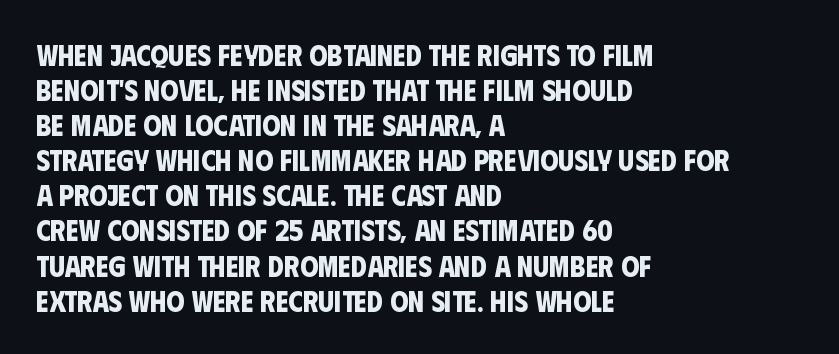
Q: Is the text bold? A: Yes.
Q: Is the typeface a serif or a sans-serif typeface? A: Sans-serif.
Q: Is the text underlined? A: No.
Q: How is the paragraph aligned? A: Left-aligned.
Q: Is the spacing between letters normal or unusually wide? A: Normal.
Q: Width (condensed, normal, or wide)? A: Condensed.
Q: Stroke contrast? A: Low.
Q: x-height? A: Large.
Q: Monospaced? A: No.
